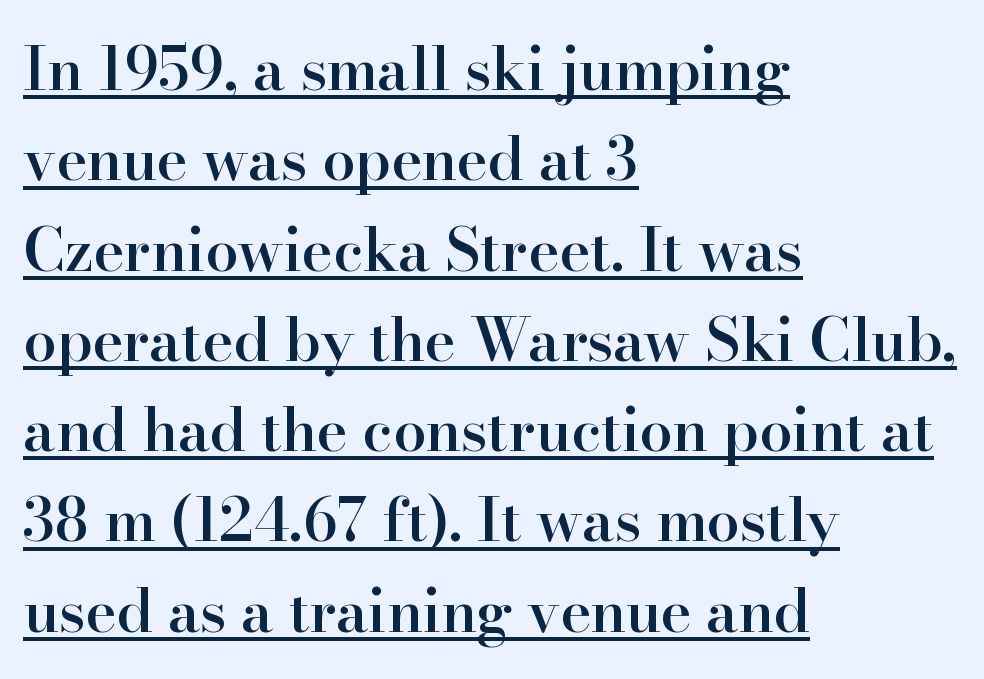
Q: Is the text bold? A: Semi-bold.
Q: Is the text italic (slanted)? A: No, it is upright.
Q: Is the typeface a serif or a sans-serif typeface? A: Serif.
Q: Is the text underlined? A: Yes.
Q: How is the paragraph aligned? A: Left-aligned.
Q: Is the spacing between letters normal or unusually wide? A: Normal.
Q: Is the spacing between lines tight, normal or loose? A: Normal.
Q: Width (condensed, normal, or wide)? A: Normal.
Q: Stroke contrast? A: High.
Q: x-height? A: Small.
Q: Monospaced? A: No.
